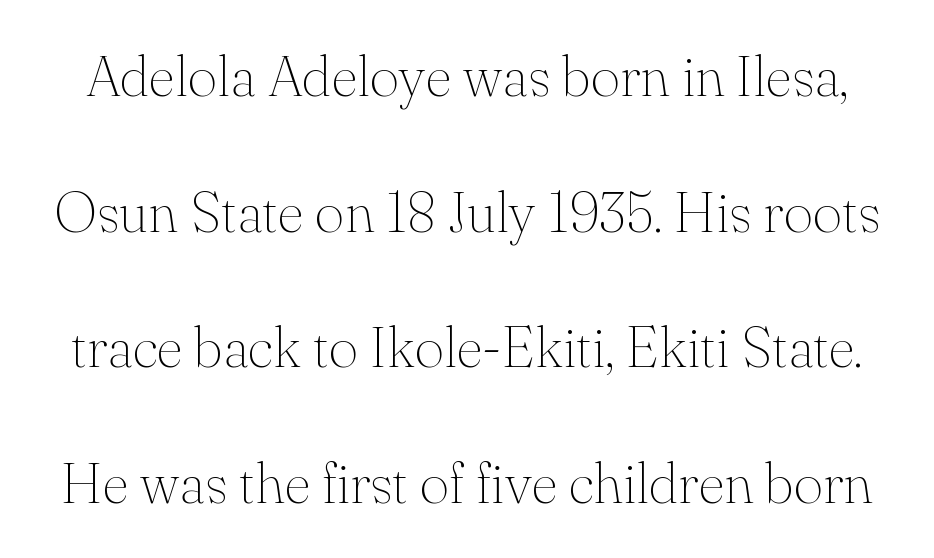
{"serif": "yes", "italic": "no", "bold": "no", "weight": "thin", "width": "normal", "stroke_contrast": "medium", "x_height": "small", "monospaced": "no", "underline": "no", "line_spacing": "loose", "line_spacing_ratio": 2.38, "letter_spacing": "normal", "letter_spacing_em": 0.0, "glyph_px": 57}
